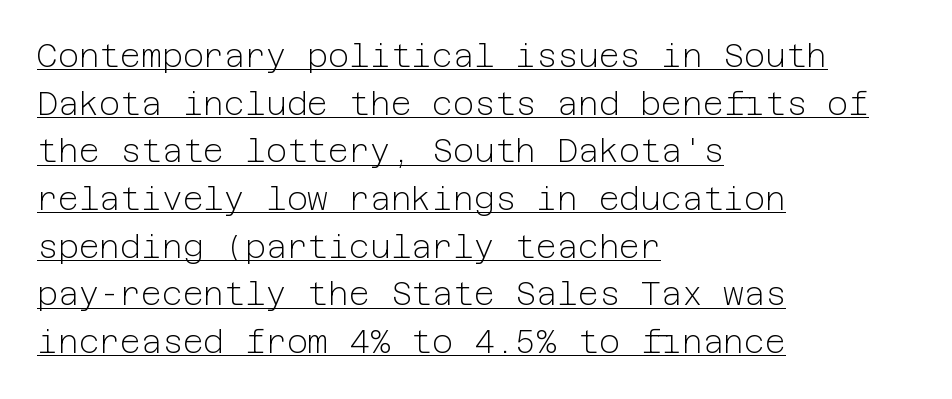
Q: Is the text bold? A: No.
Q: Is the text italic (slanted)? A: No, it is upright.
Q: Is the typeface a serif or a sans-serif typeface? A: Sans-serif.
Q: Is the text underlined? A: Yes.
Q: How is the paragraph aligned? A: Left-aligned.
Q: Is the spacing between letters normal or unusually wide? A: Normal.
Q: Is the spacing between lines tight, normal or loose? A: Normal.
Q: Width (condensed, normal, or wide)? A: Normal.
Q: Stroke contrast? A: Low.
Q: x-height? A: Medium.
